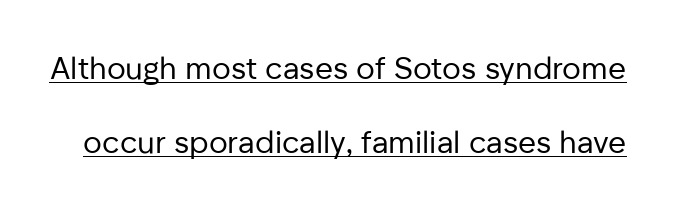
The space between consecutive lines is lavish. Proportional: the letters do not fall into vertical columns. The lettering stays uniformly vertical, giving the passage a roman look. Beneath each row of characters lies a ruled line.
